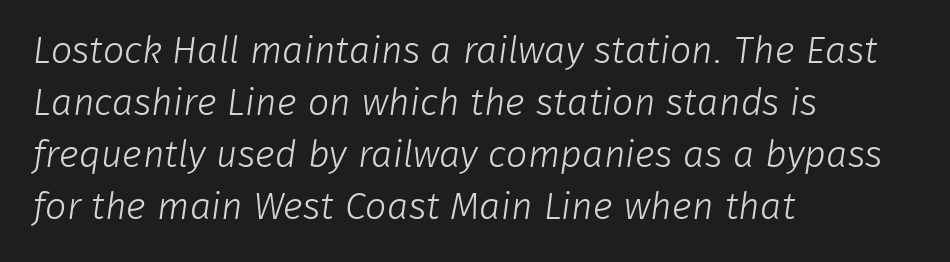
Q: Is the text bold? A: No.
Q: Is the typeface a serif or a sans-serif typeface? A: Sans-serif.
Q: Is the text underlined? A: No.
Q: How is the paragraph aligned? A: Left-aligned.
Q: Is the spacing between letters normal or unusually wide? A: Normal.
Q: Is the spacing between lines tight, normal or loose? A: Normal.
Q: Width (condensed, normal, or wide)? A: Normal.
Q: Stroke contrast? A: Low.
Q: x-height? A: Medium.
Q: Monospaced? A: No.
